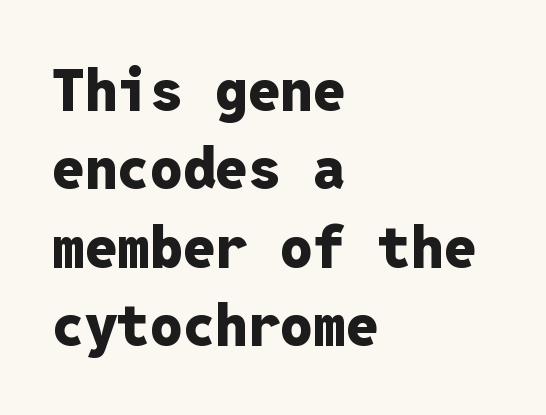
Q: Is the text bold? A: Yes.
Q: Is the text italic (slanted)? A: No, it is upright.
Q: Is the typeface a serif or a sans-serif typeface? A: Sans-serif.
Q: Is the text underlined? A: No.
Q: How is the paragraph aligned? A: Left-aligned.
Q: Is the spacing between letters normal or unusually wide? A: Normal.
Q: Is the spacing between lines tight, normal or loose? A: Normal.
Q: Width (condensed, normal, or wide)? A: Normal.
Q: Stroke contrast? A: Low.
Q: x-height? A: Medium.
Q: Monospaced? A: Yes.
